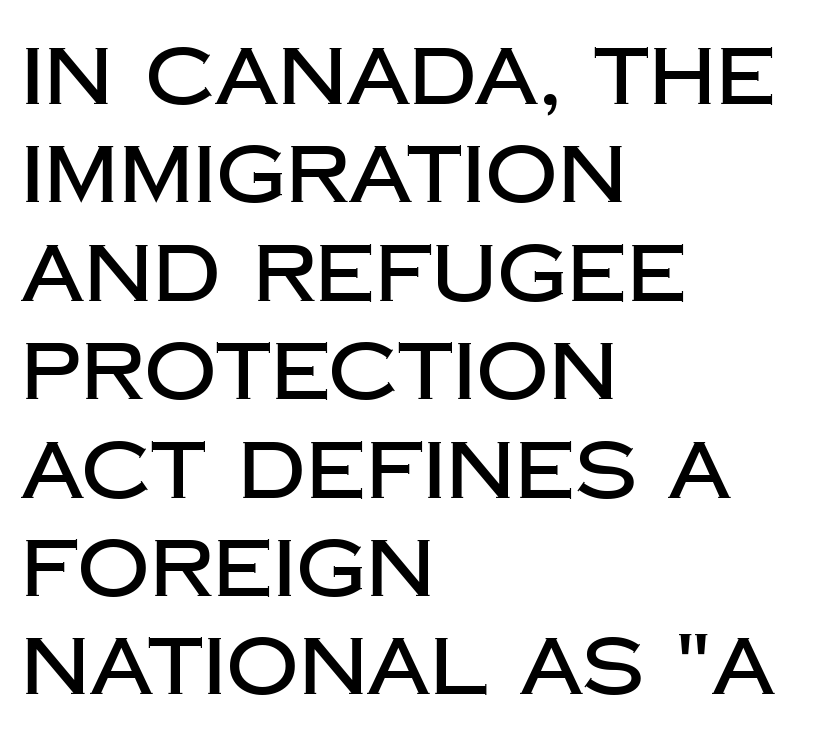
The image shows 80 px sans-serif type, upright; set left-aligned, line spacing 1.23x, normal letter spacing, not underlined; low stroke contrast and a large x-height.
